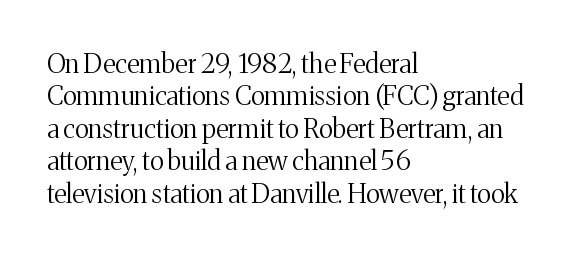
Line spacing here is normal. Nobody touched the tracking dial on this one. Quick note: underline off. Designer's note — italics off, roman on. The lines are quadded left.
